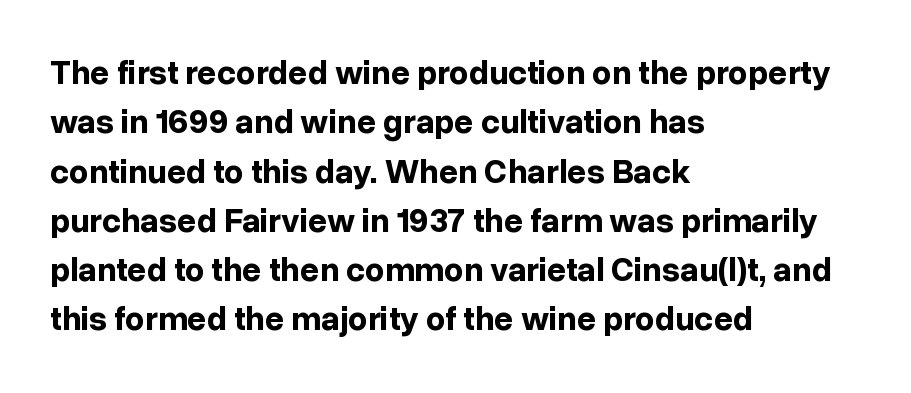
The image shows 34 px bold sans-serif type, upright; set left-aligned, normal line spacing (1.45x), normal letter spacing, not underlined; low stroke contrast and a medium x-height.
